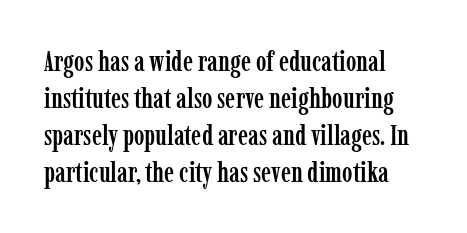
{"serif": "yes", "italic": "no", "width": "condensed", "stroke_contrast": "low", "x_height": "medium", "monospaced": "no", "underline": "no", "line_spacing": "normal", "line_spacing_ratio": 1.32, "letter_spacing": "normal", "letter_spacing_em": 0.0, "glyph_px": 28}
